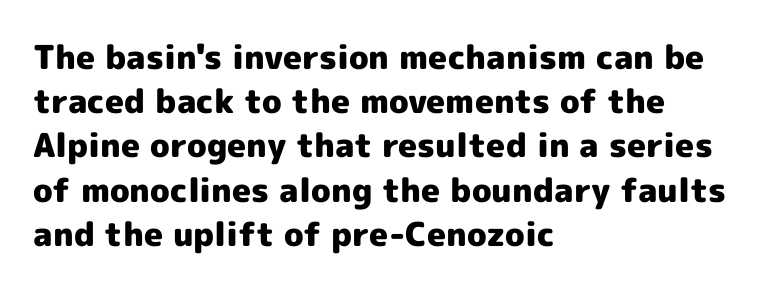
Q: Is the text bold? A: Yes.
Q: Is the text italic (slanted)? A: No, it is upright.
Q: Is the typeface a serif or a sans-serif typeface? A: Sans-serif.
Q: Is the text underlined? A: No.
Q: How is the paragraph aligned? A: Left-aligned.
Q: Is the spacing between letters normal or unusually wide? A: Normal.
Q: Is the spacing between lines tight, normal or loose? A: Normal.
Q: Width (condensed, normal, or wide)? A: Normal.
Q: x-height? A: Medium.
Q: Monospaced? A: No.
